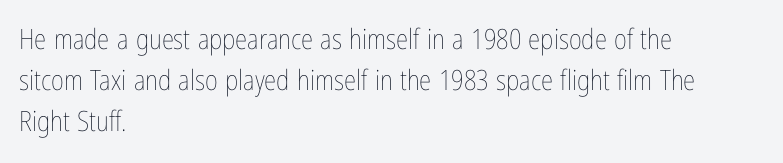
Weight: not bold — regular or lighter. Spacing verdict: proportional, widths tailored to each character. The text block is weighted toward the left margin, trailing off unevenly rightward. The designer left line spacing at the default. The font's upright variant was chosen for this text.
